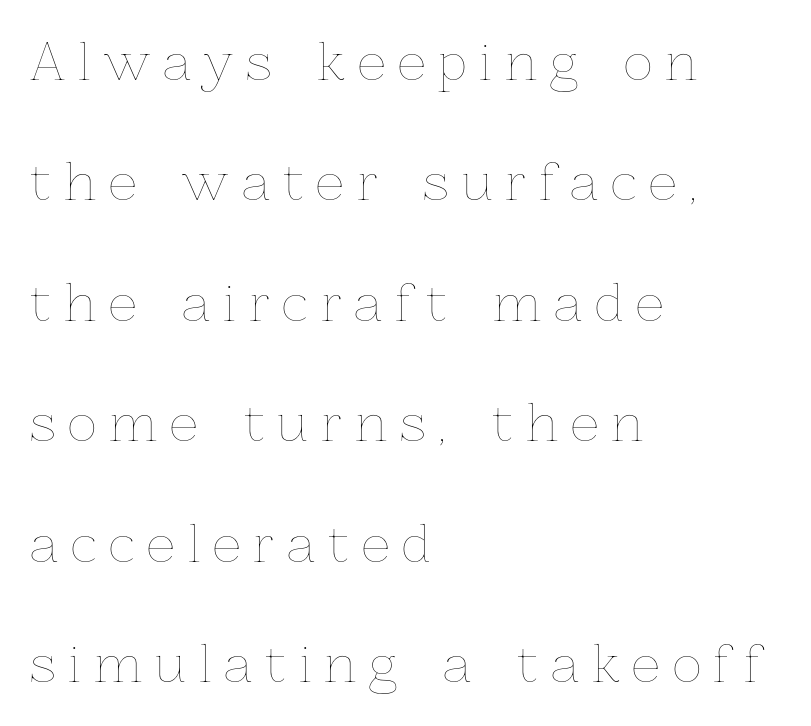
{"italic": "no", "bold": "no", "weight": "thin", "width": "normal", "stroke_contrast": "low", "x_height": "medium", "monospaced": "no", "underline": "no", "align": "left", "line_spacing": "loose", "line_spacing_ratio": 2.41, "letter_spacing": "wide", "letter_spacing_em": 0.26, "glyph_px": 50}
